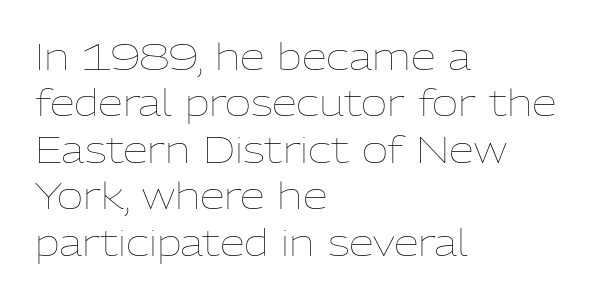
{"italic": "no", "bold": "no", "weight": "thin", "width": "normal", "stroke_contrast": "low", "x_height": "medium", "monospaced": "no", "underline": "no", "align": "left", "line_spacing": "normal", "line_spacing_ratio": 1.29, "letter_spacing": "normal", "letter_spacing_em": 0.0, "glyph_px": 36}
